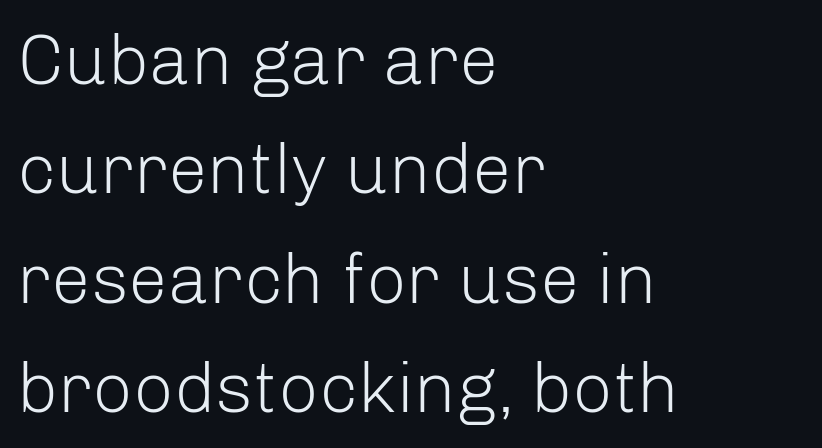
{"serif": "no", "italic": "no", "bold": "no", "weight": "light", "width": "normal", "stroke_contrast": "low", "x_height": "medium", "monospaced": "no", "underline": "no", "align": "left", "line_spacing": "normal", "line_spacing_ratio": 1.54, "letter_spacing": "normal", "letter_spacing_em": 0.0, "glyph_px": 71}
